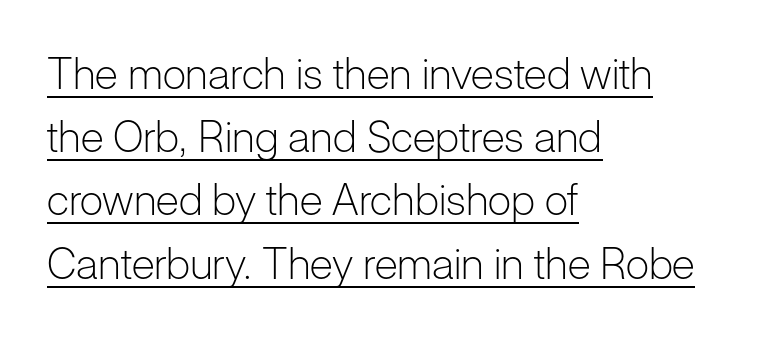
The image shows 43 px light sans-serif type, upright; set left-aligned, normal line spacing (1.47x), normal letter spacing, underlined; low stroke contrast and a medium x-height.
